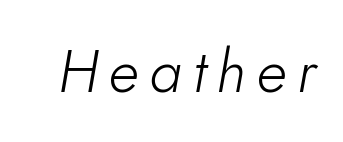
{"italic": "yes", "lean": "right", "slant_degrees": 10, "bold": "no", "weight": "light", "width": "normal", "stroke_contrast": "low", "x_height": "small", "monospaced": "no", "underline": "no", "glyph_px": 60}
